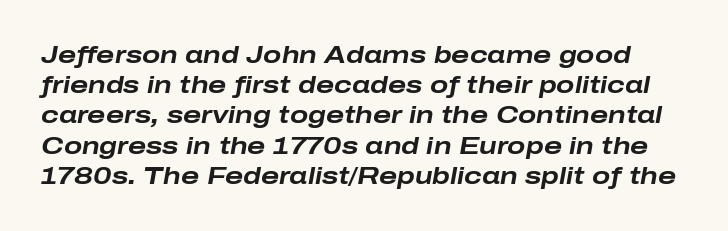
Q: Is the text bold? A: Yes.
Q: Is the text italic (slanted)? A: Yes, it leans right by about 10 degrees.
Q: Is the text underlined? A: No.
Q: Is the spacing between letters normal or unusually wide? A: Normal.
Q: Is the spacing between lines tight, normal or loose? A: Normal.
